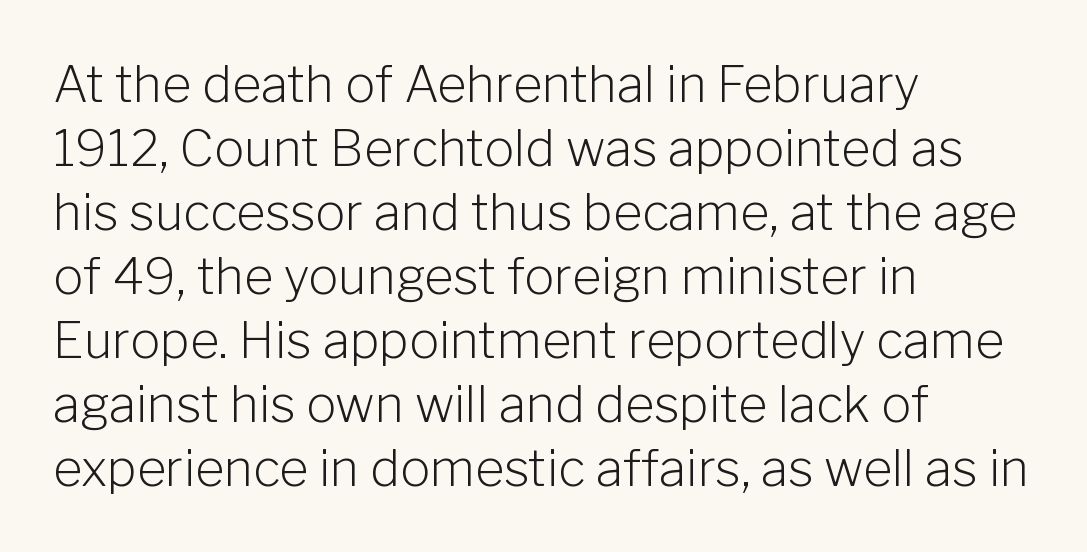
{"serif": "no", "italic": "no", "bold": "no", "weight": "light", "width": "normal", "stroke_contrast": "low", "x_height": "medium", "monospaced": "no", "underline": "no", "align": "left", "line_spacing": "normal", "line_spacing_ratio": 1.28, "letter_spacing": "normal", "letter_spacing_em": 0.0, "glyph_px": 50}
